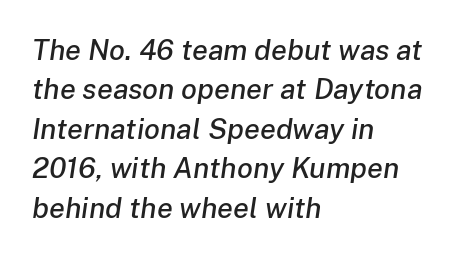
The image shows 29 px text type, italic (leaning right); set left-aligned, normal line spacing (1.36x), normal letter spacing, not underlined; low stroke contrast and a medium x-height.
